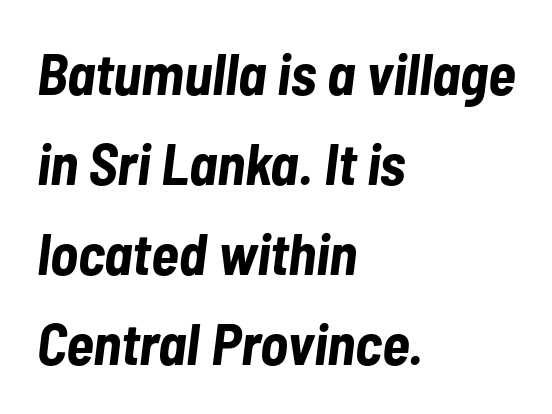
Q: Is the text bold? A: Yes.
Q: Is the text italic (slanted)? A: Yes, it leans right by about 7 degrees.
Q: Is the text underlined? A: No.
Q: How is the paragraph aligned? A: Left-aligned.
Q: Is the spacing between letters normal or unusually wide? A: Normal.
Q: Is the spacing between lines tight, normal or loose? A: Normal.
Q: Width (condensed, normal, or wide)? A: Condensed.
Q: Stroke contrast? A: Low.
Q: x-height? A: Medium.
Q: Monospaced? A: No.
